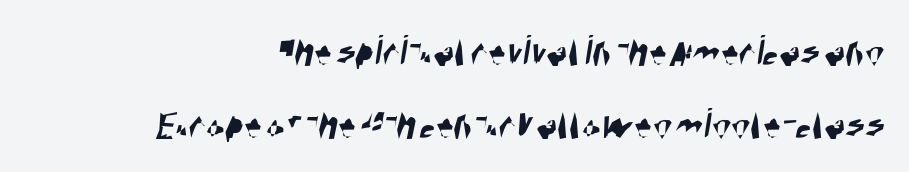
{"serif": "no", "width": "condensed", "stroke_contrast": "high", "x_height": "large", "monospaced": "no", "underline": "no", "line_spacing": "normal", "line_spacing_ratio": 1.65, "letter_spacing": "normal", "letter_spacing_em": 0.0, "glyph_px": 44}
